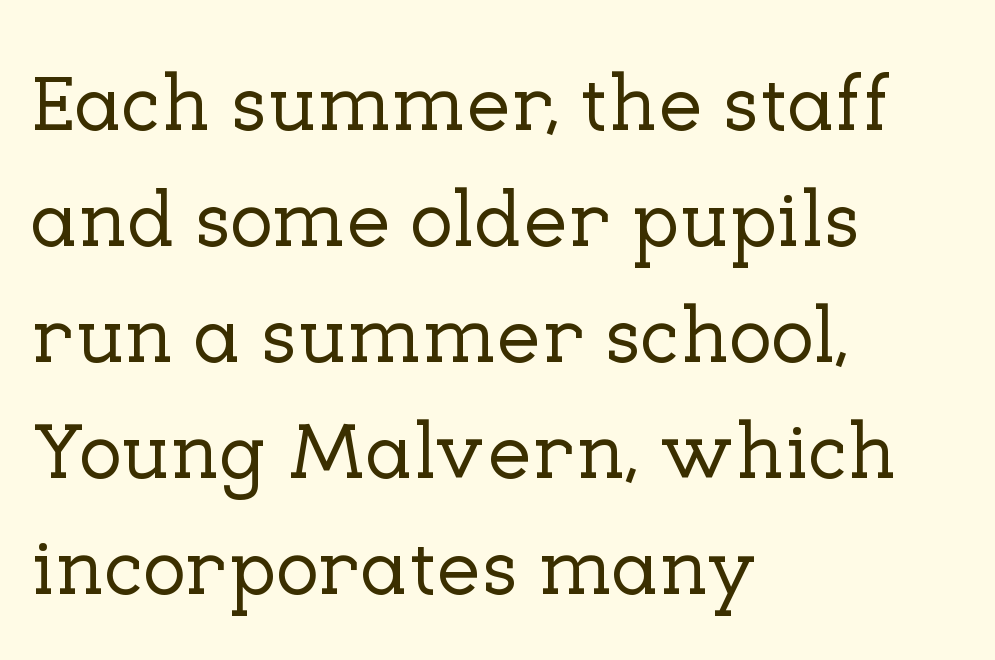
{"serif": "yes", "italic": "no", "width": "normal", "stroke_contrast": "low", "x_height": "medium", "monospaced": "no", "underline": "no", "align": "left", "line_spacing": "normal", "line_spacing_ratio": 1.45, "letter_spacing": "normal", "letter_spacing_em": 0.0, "glyph_px": 80}
